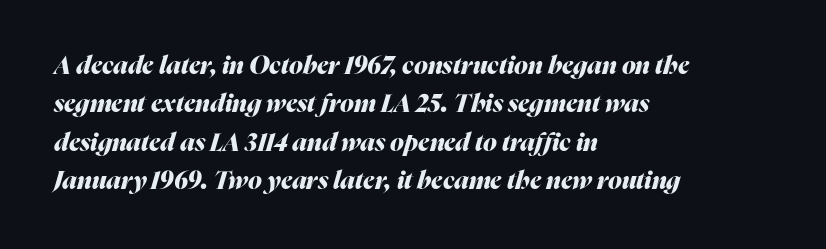
{"italic": "yes", "lean": "right", "slant_degrees": 16, "bold": "yes", "underline": "no", "align": "left", "line_spacing": "normal", "line_spacing_ratio": 1.54, "letter_spacing": "normal", "letter_spacing_em": 0.0, "glyph_px": 25}
